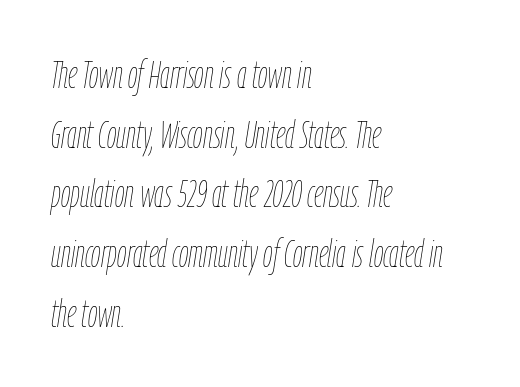
Rule under the text: the space is simply empty. Normally led — the rows are evenly, conventionally spaced. Slant detected: the letters are inclined. Stems here are at most as thick as an everyday book face. Is this a fixed-width face? No — the glyphs have proportional, varying widths. The setting favours the left margin, as ordinary paragraphs usually do.
